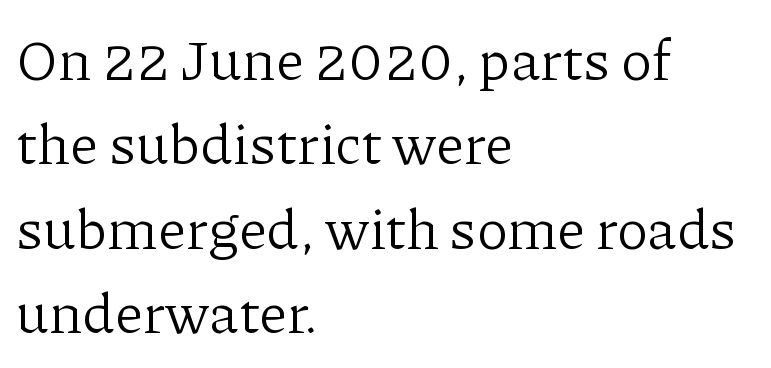
{"serif": "yes", "italic": "no", "bold": "no", "weight": "light", "width": "normal", "stroke_contrast": "low", "x_height": "medium", "monospaced": "no", "underline": "no", "align": "left", "line_spacing": "normal", "line_spacing_ratio": 1.48, "letter_spacing": "normal", "letter_spacing_em": 0.0, "glyph_px": 57}
